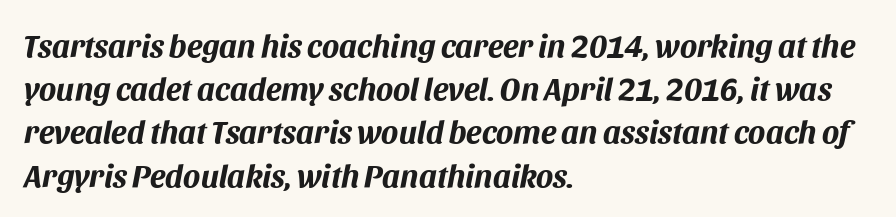
Q: Is the text bold? A: Yes.
Q: Is the text italic (slanted)? A: Yes, it leans right by about 11 degrees.
Q: Is the text underlined? A: No.
Q: How is the paragraph aligned? A: Left-aligned.
Q: Is the spacing between letters normal or unusually wide? A: Normal.
Q: Is the spacing between lines tight, normal or loose? A: Normal.
Q: Width (condensed, normal, or wide)? A: Normal.
Q: Stroke contrast? A: Medium.
Q: x-height? A: Large.
Q: Monospaced? A: No.
